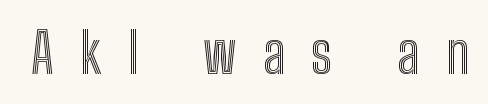
The image shows 56 px condensed type, upright; set unusually wide letter spacing (+0.47 em), not underlined; a medium x-height.
